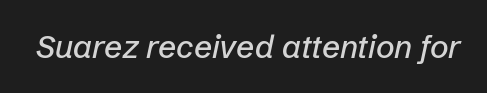
The image shows 32 px text type, italic (leaning right); set normal letter spacing, not underlined; low stroke contrast and a medium x-height.
